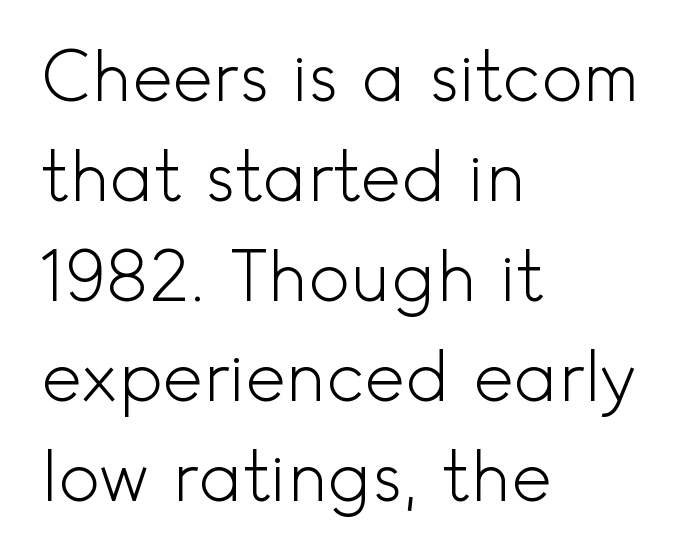
Just letters on the line, the space beneath them empty. Alignment: flush left. The passage shown is typeset with a sans-serif family. Is there much room between lines? A standard amount, neither cramped nor airy. Observe the ordinary spacing: letters are neighbours, not strangers. Weight: in the light-to-regular range.
